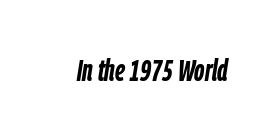
Q: Is the text bold? A: Yes.
Q: Is the text italic (slanted)? A: Yes, it leans right by about 9 degrees.
Q: Is the text underlined? A: No.
Q: Is the spacing between letters normal or unusually wide? A: Normal.
Q: Width (condensed, normal, or wide)? A: Condensed.
Q: Stroke contrast? A: Low.
Q: x-height? A: Medium.
Q: Monospaced? A: No.
